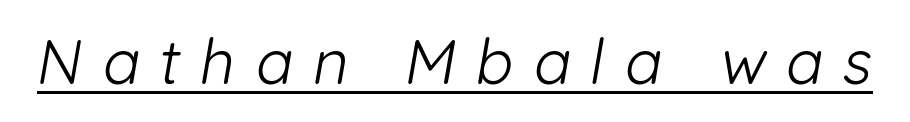
The passage shown is typed in a proportional face where columns would drift. You can see a thin bar hugging the bottom of the glyphs. What kind of face is this? One without serifs — a sans. Characters follow at a spacing far wider than the type designer built in.
